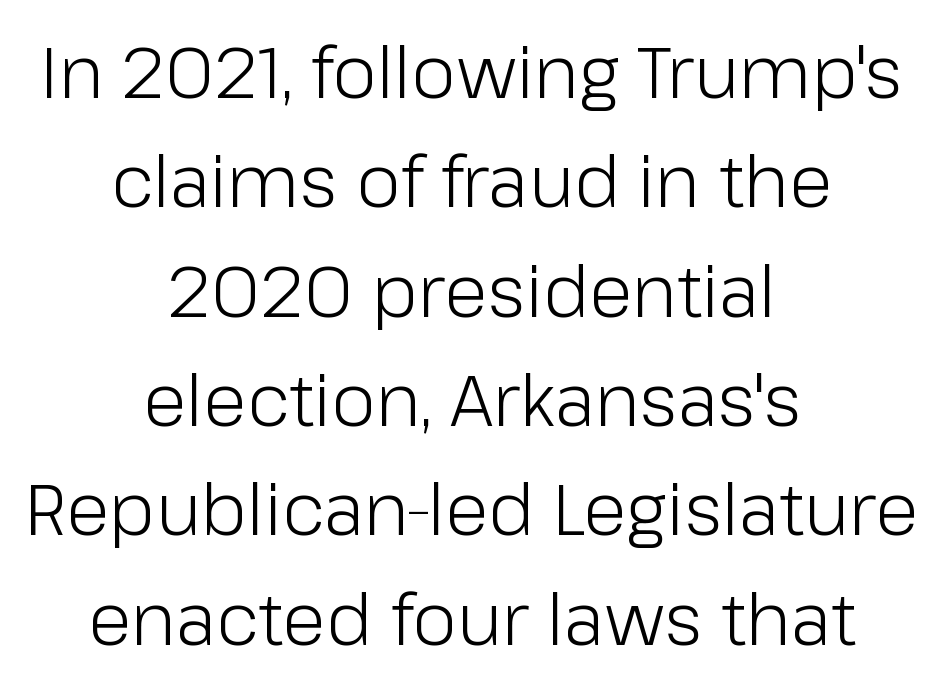
Unlike a traditional serif, this face leaves its strokes unadorned. The tracking reads as untouched default to a designer's eye. You could not count columns in this text — the font is proportionally spaced. The passage is arranged like a title page — every line centered. Check under the words: just untouched page.
